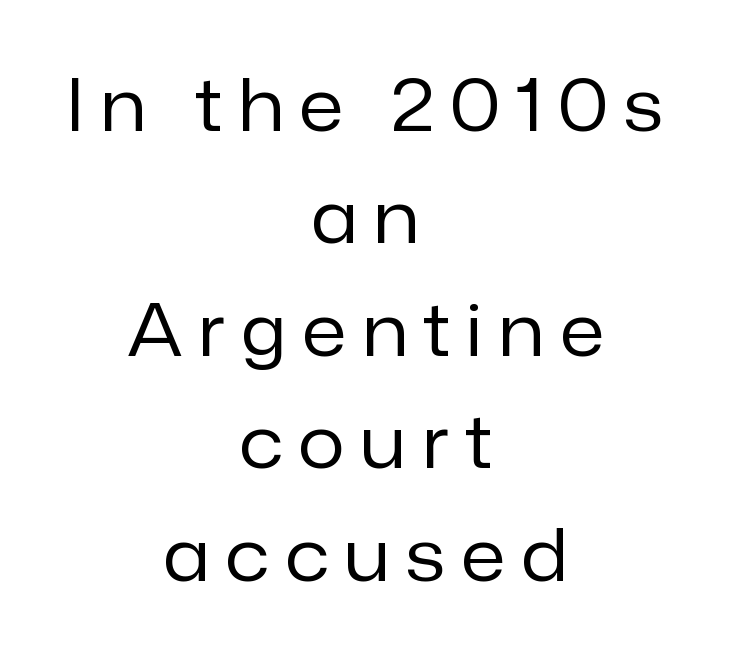
{"serif": "no", "italic": "no", "bold": "no", "weight": "regular", "width": "normal", "stroke_contrast": "low", "x_height": "medium", "monospaced": "no", "underline": "no", "align": "center", "line_spacing": "normal", "line_spacing_ratio": 1.54, "letter_spacing": "wide", "letter_spacing_em": 0.22, "glyph_px": 73}
